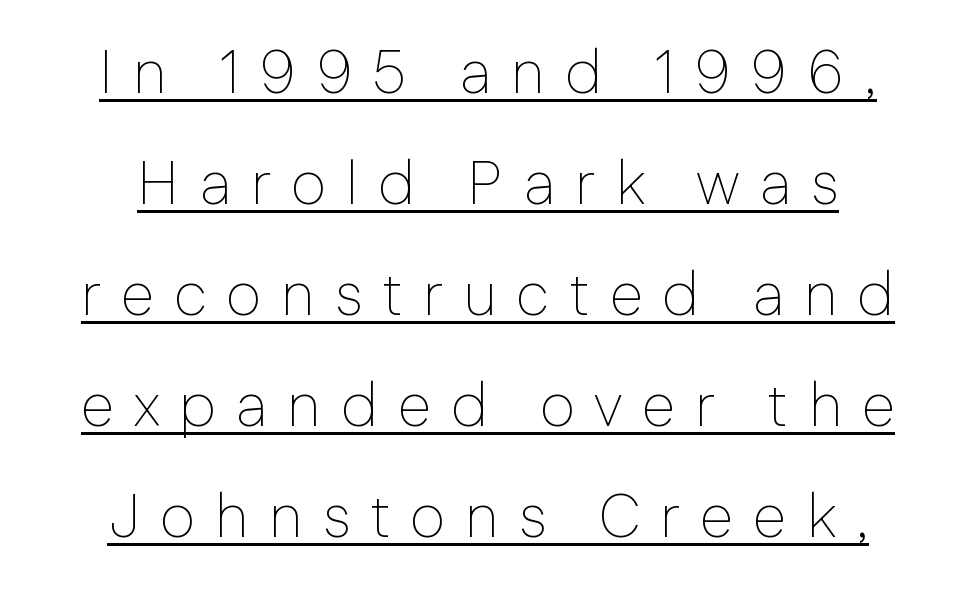
Q: Is the text bold? A: No.
Q: Is the text italic (slanted)? A: No, it is upright.
Q: Is the typeface a serif or a sans-serif typeface? A: Sans-serif.
Q: Is the text underlined? A: Yes.
Q: How is the paragraph aligned? A: Centered.
Q: Is the spacing between letters normal or unusually wide? A: Unusually wide.
Q: Width (condensed, normal, or wide)? A: Normal.
Q: Stroke contrast? A: Low.
Q: x-height? A: Medium.
Q: Monospaced? A: No.
